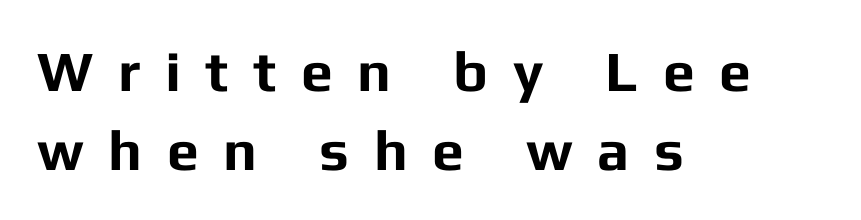
The foot of each line stays bare and open. Vertical strokes here are truly vertical. This rendering widens character spacing well past its baseline value. As a designer I'd log this as weight 700, bold. Is the block centered? No — it sits flush against the left margin. One glance says typical: line gaps are just what's usual.
